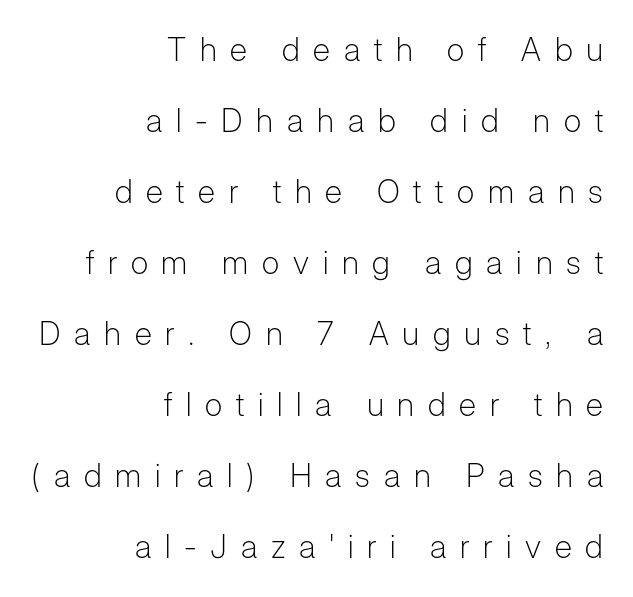
Font category for this specimen: sans-serif. Ascenders rise straight up at ninety degrees. This sample uses expanded letter spacing, leaving extra air between glyphs. All the whitespace from short lines collects on the left. Bare-footed words on every line. Line spacing here is loose.
